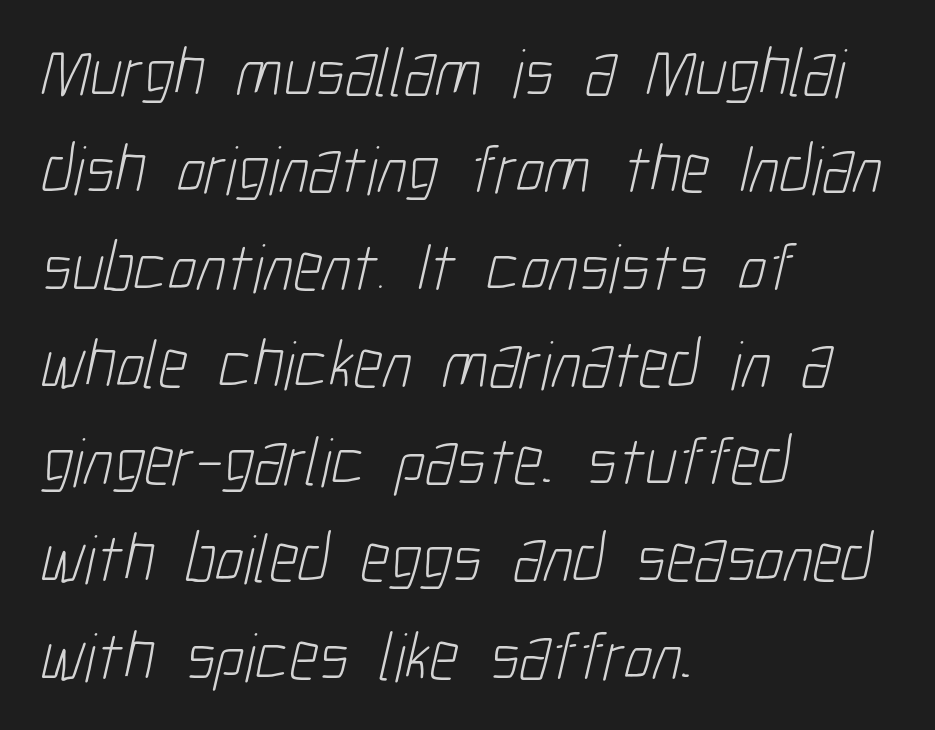
Q: Is the text bold? A: No.
Q: Is the typeface a serif or a sans-serif typeface? A: Sans-serif.
Q: Is the text underlined? A: No.
Q: How is the paragraph aligned? A: Left-aligned.
Q: Is the spacing between letters normal or unusually wide? A: Normal.
Q: Is the spacing between lines tight, normal or loose? A: Normal.
Q: Width (condensed, normal, or wide)? A: Condensed.
Q: Stroke contrast? A: Low.
Q: x-height? A: Medium.
Q: Monospaced? A: No.
